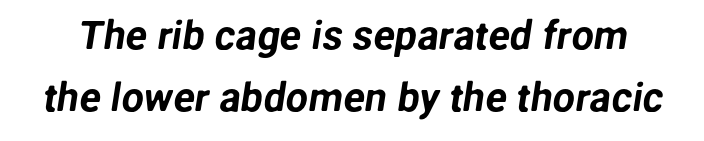
Q: Is the typeface a serif or a sans-serif typeface? A: Sans-serif.
Q: Is the text underlined? A: No.
Q: Is the spacing between letters normal or unusually wide? A: Normal.
Q: Is the spacing between lines tight, normal or loose? A: Normal.
Q: Width (condensed, normal, or wide)? A: Normal.
Q: Stroke contrast? A: Low.
Q: x-height? A: Medium.
Q: Monospaced? A: No.
